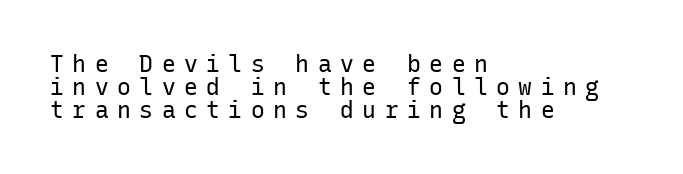
{"italic": "no", "bold": "no", "underline": "no", "align": "left", "line_spacing": "tight", "line_spacing_ratio": 0.99, "letter_spacing": "wide", "letter_spacing_em": 0.37, "glyph_px": 23}
